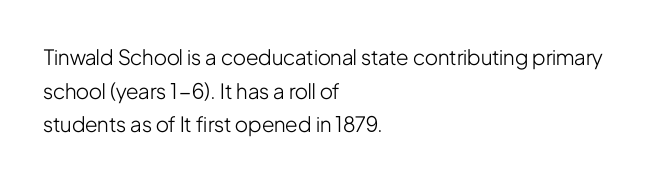
The image shows 21 px text type, upright; set left-aligned, normal line spacing (1.6x), normal letter spacing, not underlined.
